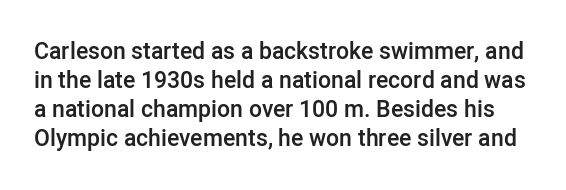
Q: Is the text bold? A: Semi-bold.
Q: Is the text italic (slanted)? A: No, it is upright.
Q: Is the text underlined? A: No.
Q: Is the spacing between letters normal or unusually wide? A: Normal.
Q: Is the spacing between lines tight, normal or loose? A: Normal.
